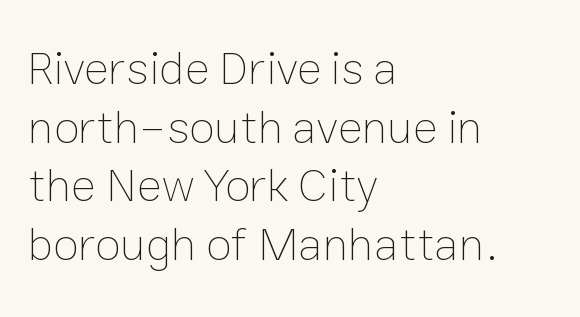
Characters follow at the spacing the type designer built in. Quick note: interline space is typical. Unlike italic type, these characters show no tilt at all. The rendering uses natural spacing where letterforms have individual widths. No heavy texture on the line: the type isn't bold. The paragraph shown leans on its left margin.
